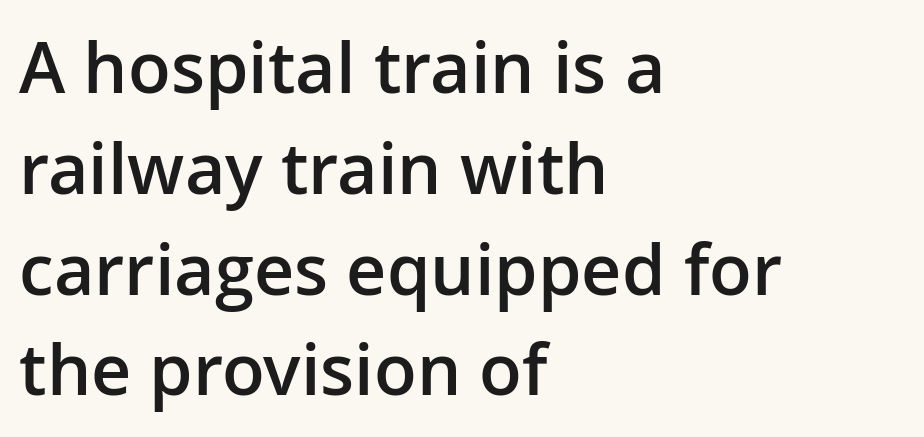
Type style note: lacks serifs. Unmarked baselines from the first word to the last. Does the weight exceed regular? Yes, but only to semibold. Italic? Not at all — the glyphs are vertical. The passage shown has conventional tracking throughout.
